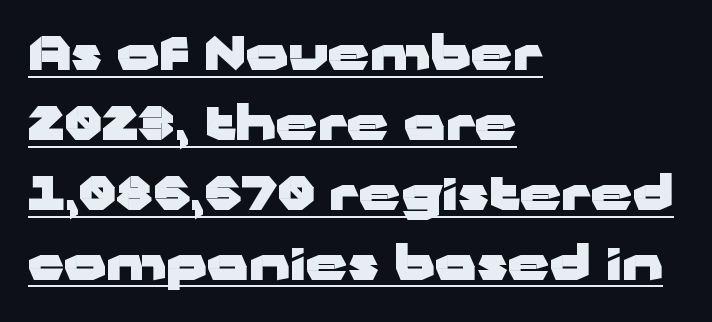
The image shows 46 px heavy, wide sans-serif type, upright; set left-aligned, normal line spacing (1.52x), normal letter spacing, underlined; low stroke contrast and a medium x-height.
